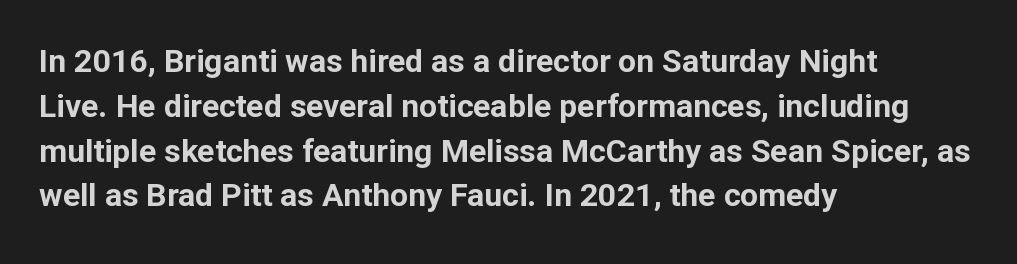
The letters sit at their default tracking, neither squeezed nor spread. The ragged edge is on the right, which tells us the setting is flush left. Vertical strokes here are truly vertical. Anything drawn beneath the words? Only blank space.
